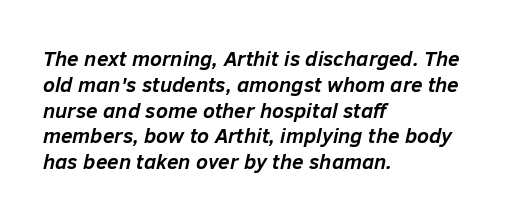
Notice how the stems are inclined rather than vertical — that's the hallmark of italics. As a designer I'd log this as weight 700, bold. Students, note that the glyphs here touch the page at normal intervals. The compositor pushed each line to the left boundary.
